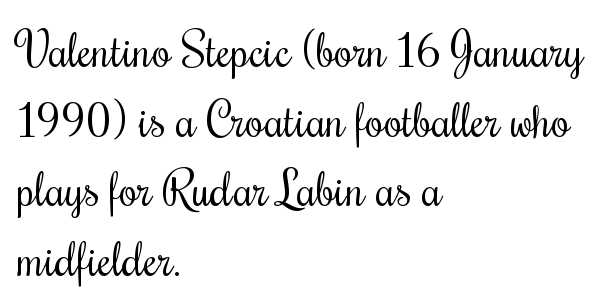
Short note: letters normally spaced. This sample has the flowing, uneven cadence of proportional lettering. Small tapered or slab feet sit at the stroke ends, so this counts as serif. The paragraph shown leans on its left margin. Normally led — the rows are evenly, conventionally spaced. Think standard paragraph weight, or any step lighter than that.
